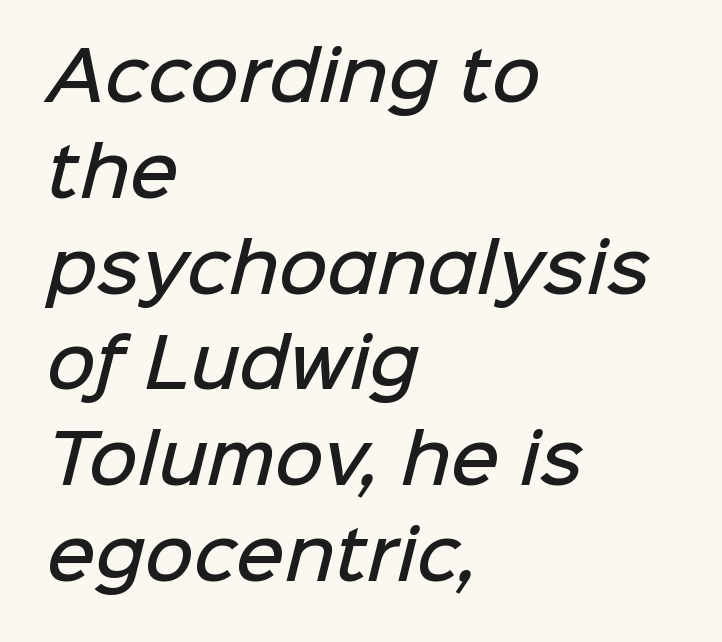
The glyphs in this specimen are sans serif. The strokes are fattened partway — semibold, not bold. Descenders hang freely into open space. These lines keep a tight, regular rhythm from letter to letter.
